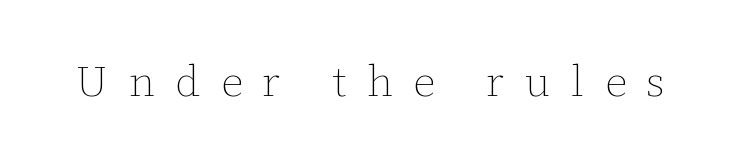
The image shows 43 px thin type, upright; set unusually wide letter spacing (+0.48 em), not underlined; low stroke contrast and a medium x-height.
